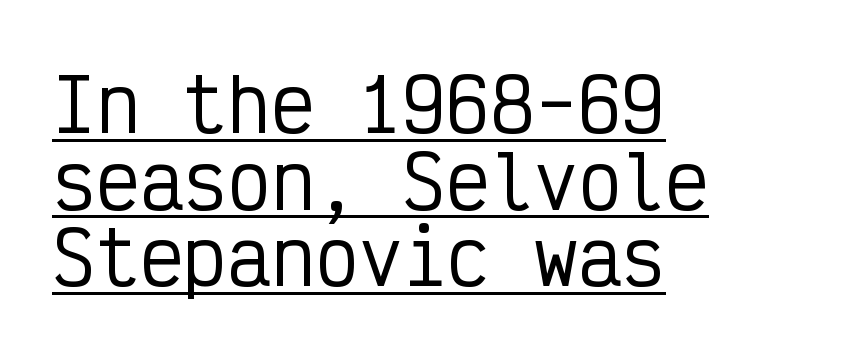
Q: Is the text italic (slanted)? A: No, it is upright.
Q: Is the typeface a serif or a sans-serif typeface? A: Sans-serif.
Q: Is the text underlined? A: Yes.
Q: How is the paragraph aligned? A: Left-aligned.
Q: Is the spacing between letters normal or unusually wide? A: Normal.
Q: Is the spacing between lines tight, normal or loose? A: Tight.
Q: Width (condensed, normal, or wide)? A: Condensed.
Q: Stroke contrast? A: Low.
Q: x-height? A: Medium.
Q: Monospaced? A: Yes.
